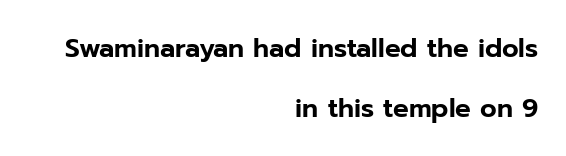
{"italic": "no", "underline": "no", "align": "right", "line_spacing": "loose", "line_spacing_ratio": 2.29, "letter_spacing": "normal", "letter_spacing_em": 0.0, "glyph_px": 26}
